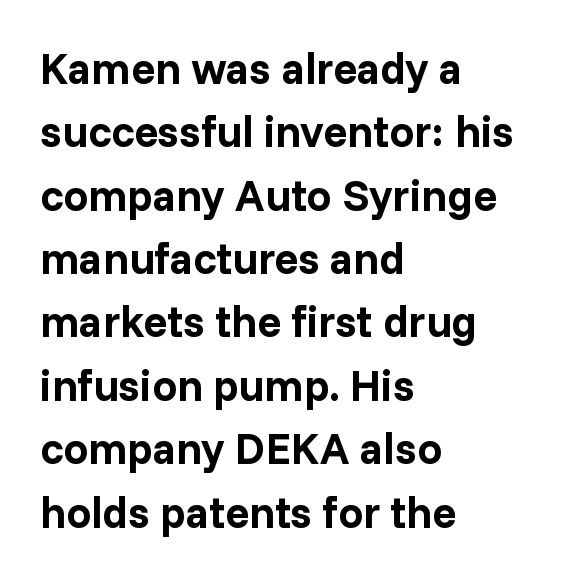
Where is the straight margin? On the left. The lettering holds an erect, upright posture throughout. Note the varied advance widths — an 'i' is clearly narrower than an 'm'. The space beneath each line is pristine and unruled. Check where the strokes stop: nothing finishes them off — pure sans.
